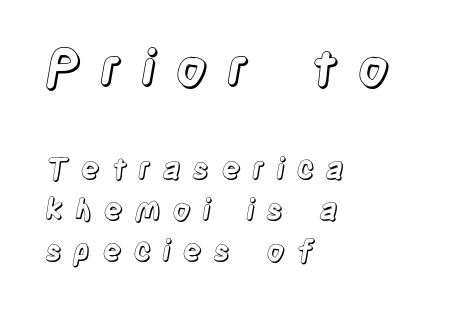
Q: Is the text italic (slanted)? A: Yes.
Q: Is the text underlined? A: No.
Q: How is the paragraph aligned? A: Left-aligned.
Q: Is the spacing between letters normal or unusually wide? A: Unusually wide.
Q: Is the spacing between lines tight, normal or loose? A: Normal.
Q: Which block of text is set in a larger size, the first (top) or the second (bottom)? A: The first (top) one.
Q: Width (condensed, normal, or wide)? A: Condensed.
Q: x-height? A: Large.
Q: Monospaced? A: No.
